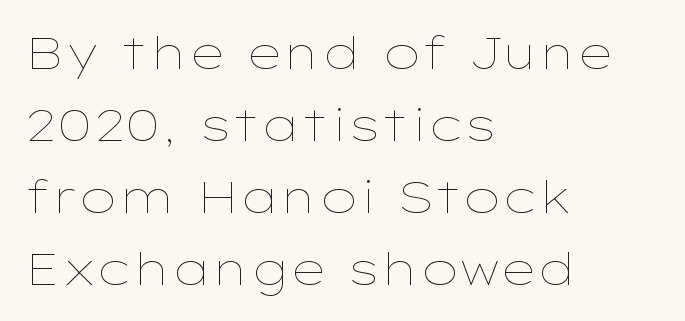
{"italic": "no", "bold": "no", "weight": "thin", "width": "wide", "stroke_contrast": "low", "x_height": "medium", "monospaced": "no", "underline": "no", "align": "left", "line_spacing": "normal", "line_spacing_ratio": 1.6, "letter_spacing": "normal", "letter_spacing_em": 0.0, "glyph_px": 45}
